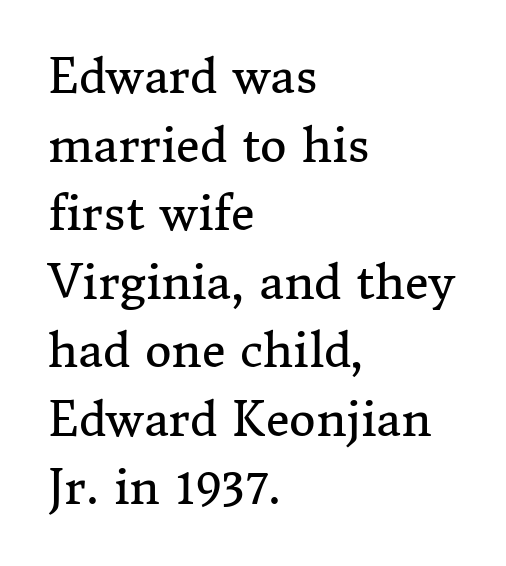
The lines are quadded left. Characters remain perfectly vertical along every line. Each row of text sits above clean, open space. The line-height multiplier appears to be the usual default. Characters follow at the spacing the type designer built in. To sum up the face: it has serifs.
